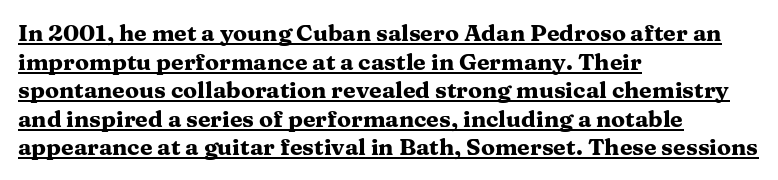
The rendered words wear a rule along their underside. The sample has been set heavy, in full bold. Unlike italic type, these characters show no tilt at all. The rendering keeps characters at their native spacing.
